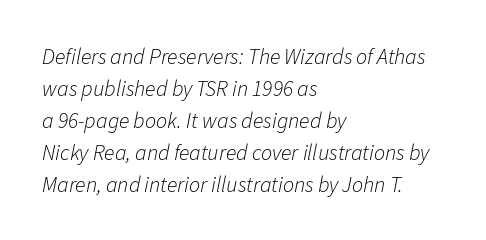
The image shows 22 px text type, italic (leaning right); set left-aligned, normal line spacing (1.45x), normal letter spacing, not underlined.
